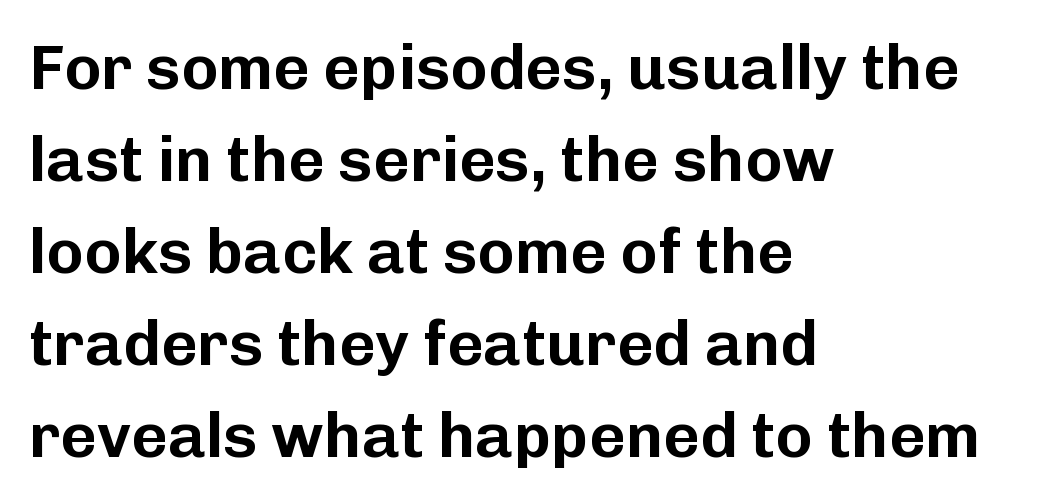
The face used here is proportionally spaced, like ordinary book or web type. Students, observe: this is what conventionally led text looks like. The font family rendered here belongs to the sans-serif group. The typesetter chose a ragged-right arrangement here. In terms of letterspacing, this is plain default setting. Do the letters lean? They stand straight.
